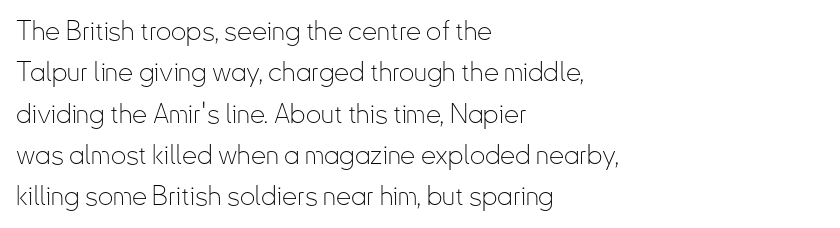
In terms of leading, this rendering sits right in the middle. The lettering stays uniformly vertical, giving the passage a roman look. Decoration check: the copy has no underline. The passage shown is not bold in any degree. How are the letters spaced? Ordinarily, with no added tracking.
